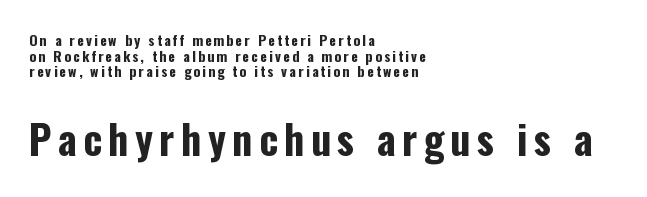
{"serif": "no", "italic": "no", "bold": "yes", "weight": "bold", "width": "condensed", "stroke_contrast": "low", "x_height": "medium", "monospaced": "no", "underline": "no", "align": "left", "line_spacing": "tight", "line_spacing_ratio": 1.11, "larger_block": "second", "size_ratio": 2.86, "glyph_px": 40}
